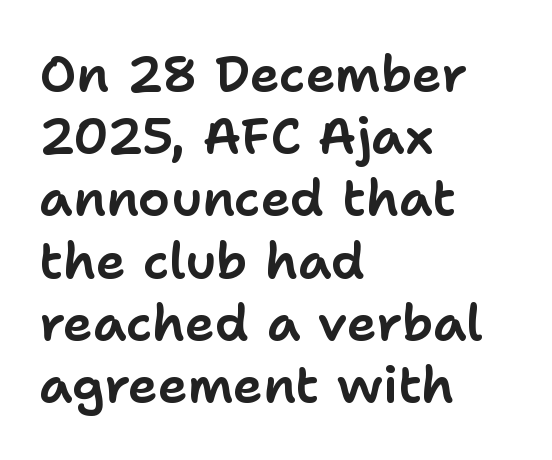
Any mark beneath the type? The region is blank. Standard letterfit; no display-style spreading of the glyphs. This sample has the flowing, uneven cadence of proportional lettering. The characters display no serif detailing; their extremities are plain. Leftover space on each line is placed entirely after the last word. Every stem runs plumb, perpendicular to the baseline.
